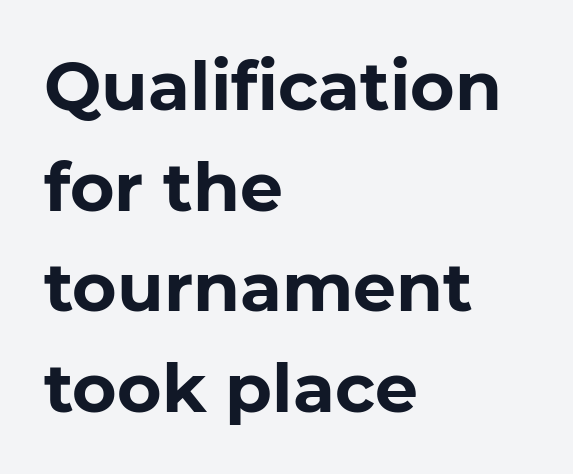
The image shows 68 px bold sans-serif type, upright; set left-aligned, normal line spacing (1.48x), normal letter spacing, not underlined; low stroke contrast and a medium x-height.
